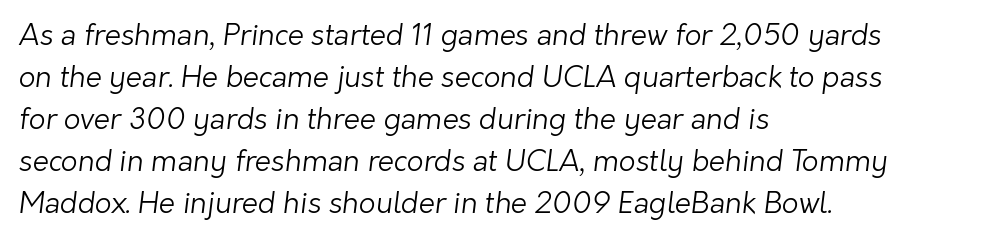
{"serif": "no", "bold": "no", "weight": "light", "width": "normal", "stroke_contrast": "low", "x_height": "medium", "monospaced": "no", "underline": "no", "align": "left", "line_spacing": "normal", "line_spacing_ratio": 1.45, "letter_spacing": "normal", "letter_spacing_em": 0.0, "glyph_px": 29}
